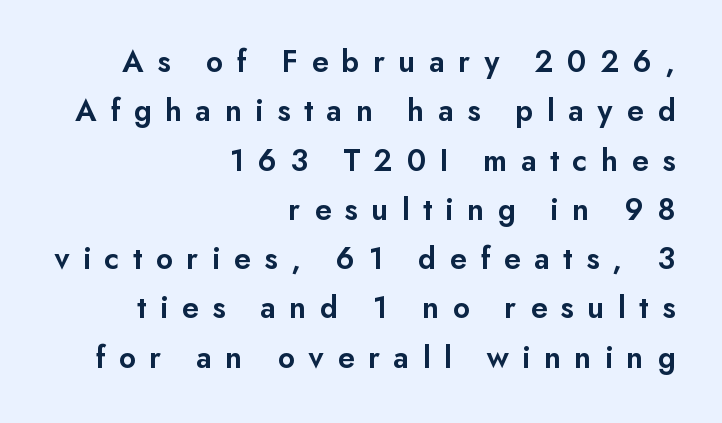
The line texture is sparse and dotted thanks to wide tracking. Think of a printed novel: that variable character pitch is what you see here. This sample keeps an unexceptional amount of space between lines. Descender tails drop into unmarked territory. Is the type bold? Partly — it's a semibold, heavier than regular but not fully bold. Do the letters lean? They stand straight.
